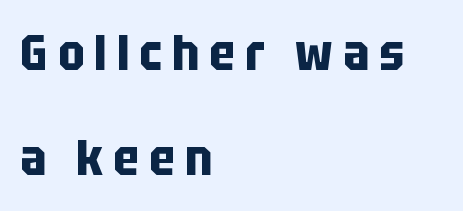
Proportional: the letters do not fall into vertical columns. Students, this is bold: see how much ink each stroke carries. Serifs: no, the terminals of the letterforms are clean. In terms of letterspacing, this is a distinctly airy, spread setting. Plain, unruled lines of type. The lines are quadded left.
